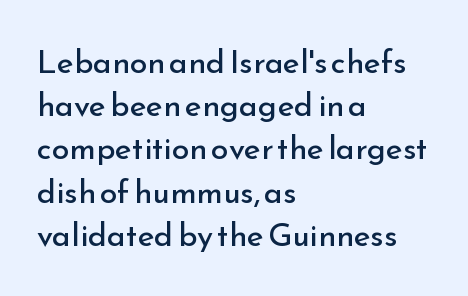
Does the copy run flush right? No — it runs flush left. The designer went with a sans here, leaving each stem footless. This reads as an unemphasized weight, regular at the heaviest. The face used here is rendered with its standard letterfit. Character widths vary here, with narrow letters taking less room than wide ones. In terms of posture, this sample is upright.
